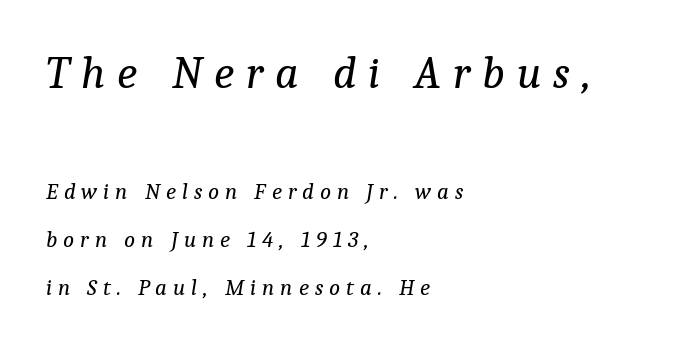
The image shows 46 px regular-weight serif type, italic (leaning right); set left-aligned, loose line spacing (2.08x), unusually wide letter spacing (+0.26 em), not underlined; the first (top) block is 2.0x larger; low stroke contrast and a medium x-height.
